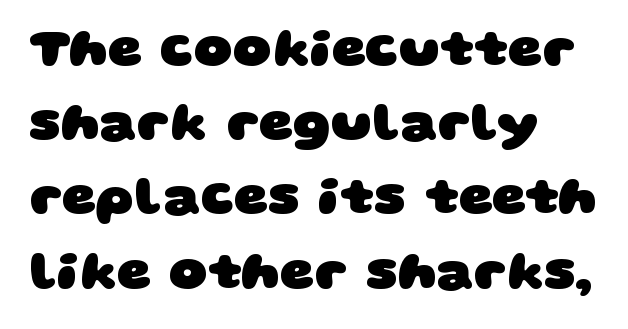
Q: Is the text bold? A: Yes.
Q: Is the typeface a serif or a sans-serif typeface? A: Sans-serif.
Q: Is the text underlined? A: No.
Q: How is the paragraph aligned? A: Left-aligned.
Q: Is the spacing between letters normal or unusually wide? A: Normal.
Q: Is the spacing between lines tight, normal or loose? A: Normal.
Q: Width (condensed, normal, or wide)? A: Wide.
Q: Stroke contrast? A: Low.
Q: x-height? A: Large.
Q: Monospaced? A: No.
